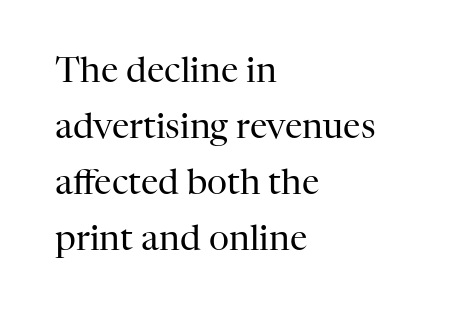
Q: Is the text bold? A: No.
Q: Is the text italic (slanted)? A: No, it is upright.
Q: Is the typeface a serif or a sans-serif typeface? A: Serif.
Q: Is the text underlined? A: No.
Q: How is the paragraph aligned? A: Left-aligned.
Q: Is the spacing between letters normal or unusually wide? A: Normal.
Q: Is the spacing between lines tight, normal or loose? A: Normal.
Q: Width (condensed, normal, or wide)? A: Normal.
Q: Stroke contrast? A: High.
Q: x-height? A: Medium.
Q: Monospaced? A: No.
